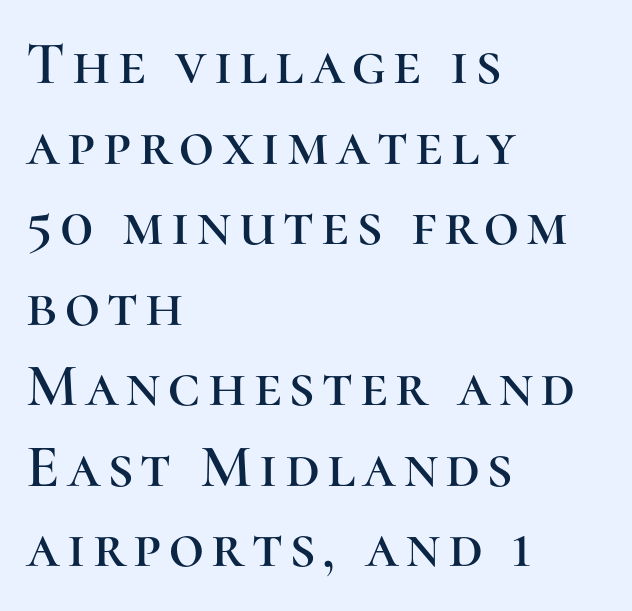
Q: Is the text italic (slanted)? A: No, it is upright.
Q: Is the typeface a serif or a sans-serif typeface? A: Serif.
Q: Is the text underlined? A: No.
Q: How is the paragraph aligned? A: Left-aligned.
Q: Is the spacing between lines tight, normal or loose? A: Normal.
Q: Width (condensed, normal, or wide)? A: Normal.
Q: Stroke contrast? A: High.
Q: x-height? A: Medium.
Q: Monospaced? A: No.
